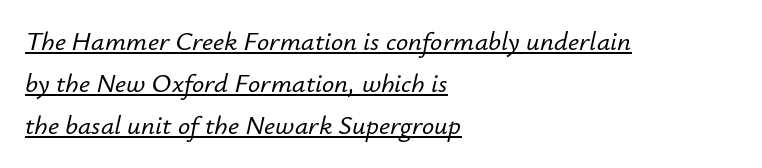
The image shows 27 px text type, italic (leaning right); set left-aligned, normal line spacing (1.56x), normal letter spacing, underlined.
